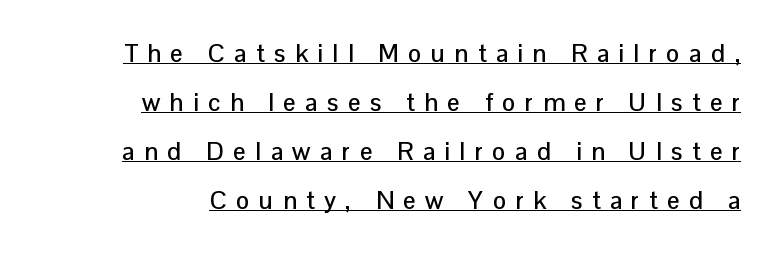
{"italic": "no", "underline": "yes", "line_spacing": "loose", "line_spacing_ratio": 1.96, "letter_spacing": "wide", "letter_spacing_em": 0.38, "glyph_px": 25}
